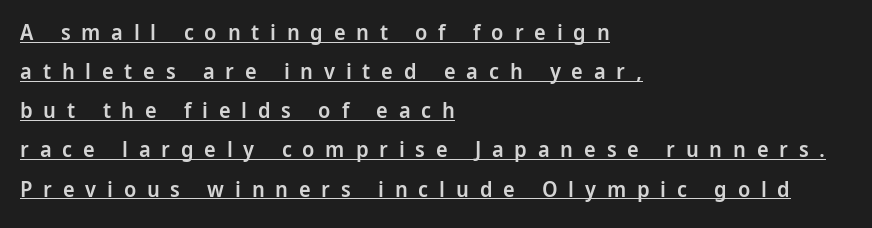
The image shows 22 px text type, upright; set left-aligned, line spacing 1.78x, unusually wide letter spacing (+0.49 em), underlined.
